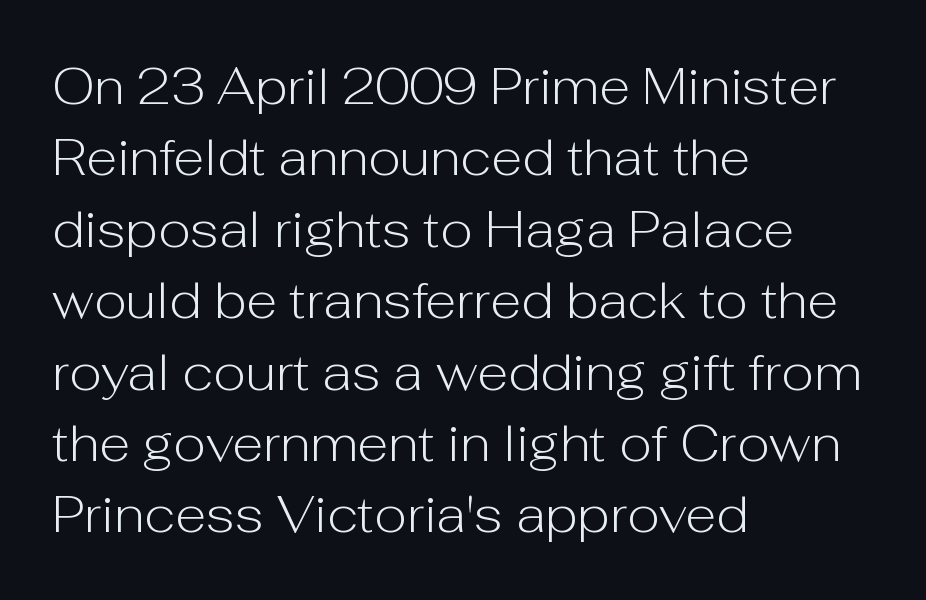
The rows are spaced the way most documents space them. Serif or sans? Sans — the stroke terminals are bare. Does extra space separate the letters? No, they use regular spacing. Heaviness? Minimal to ordinary, like unemphasized prose. The paragraph has a hard left edge and a soft right edge.
